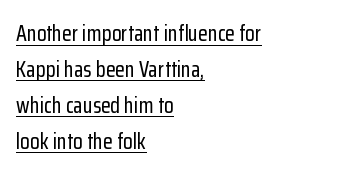
Q: Is the text italic (slanted)? A: No, it is upright.
Q: Is the text underlined? A: Yes.
Q: How is the paragraph aligned? A: Left-aligned.
Q: Is the spacing between letters normal or unusually wide? A: Normal.
Q: Is the spacing between lines tight, normal or loose? A: Normal.
